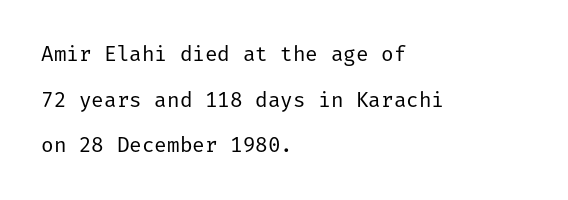
Q: Is the text bold? A: No.
Q: Is the text italic (slanted)? A: No, it is upright.
Q: Is the text underlined? A: No.
Q: How is the paragraph aligned? A: Left-aligned.
Q: Is the spacing between letters normal or unusually wide? A: Normal.
Q: Is the spacing between lines tight, normal or loose? A: Loose.
